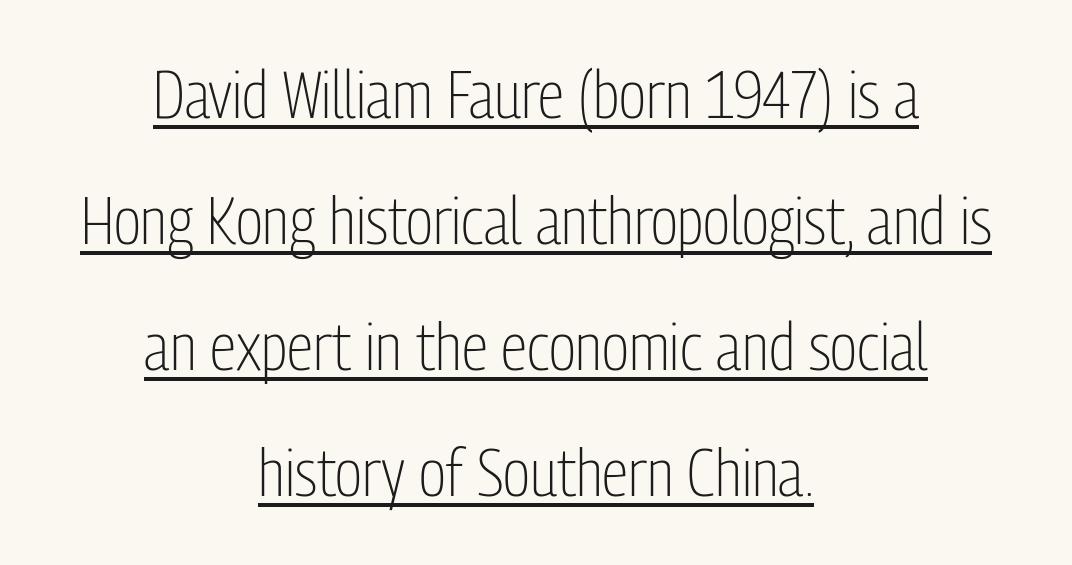
The image shows 67 px light, condensed sans-serif type, upright; set centered, line spacing 1.88x, normal letter spacing, underlined; low stroke contrast and a medium x-height.
